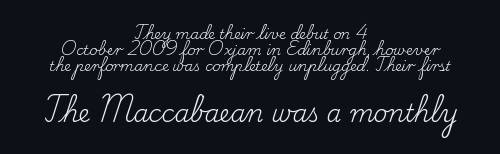
{"bold": "no", "underline": "no", "align": "center", "line_spacing": "tight", "line_spacing_ratio": 1.13, "letter_spacing": "normal", "letter_spacing_em": 0.0, "larger_block": "second", "size_ratio": 1.71, "glyph_px": 24}
